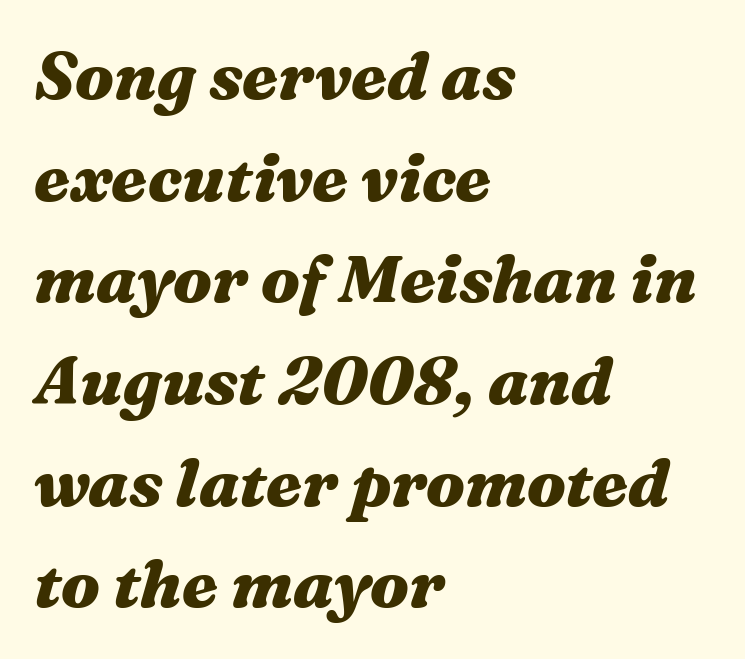
The image shows 66 px heavy, wide type, italic (leaning right); set left-aligned, normal line spacing (1.54x), normal letter spacing, not underlined; medium stroke contrast and a medium x-height.
